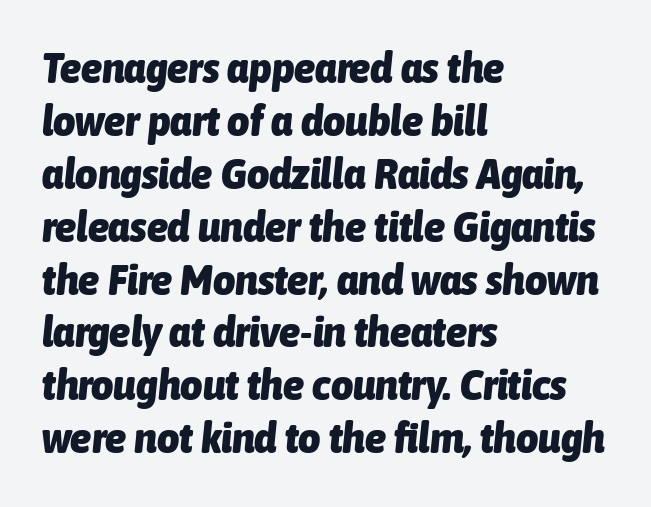
Q: Is the text bold? A: Yes.
Q: Is the text italic (slanted)? A: Yes, it leans right by about 6 degrees.
Q: Is the text underlined? A: No.
Q: How is the paragraph aligned? A: Left-aligned.
Q: Is the spacing between letters normal or unusually wide? A: Normal.
Q: Width (condensed, normal, or wide)? A: Condensed.
Q: Stroke contrast? A: Low.
Q: x-height? A: Medium.
Q: Monospaced? A: No.
